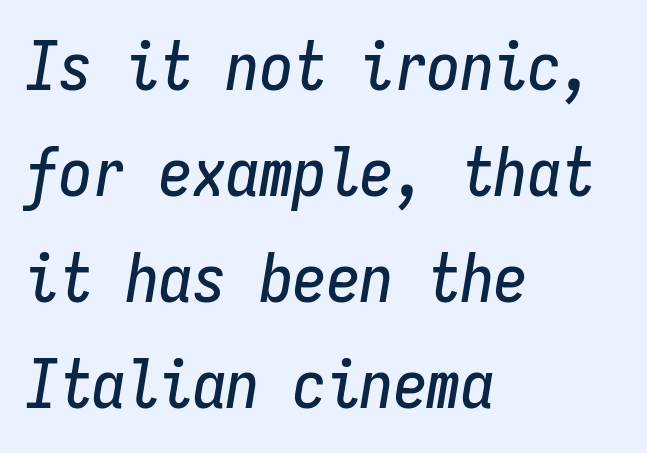
Q: Is the text italic (slanted)? A: Yes, it leans right by about 9 degrees.
Q: Is the text underlined? A: No.
Q: How is the paragraph aligned? A: Left-aligned.
Q: Is the spacing between letters normal or unusually wide? A: Normal.
Q: Is the spacing between lines tight, normal or loose? A: Normal.
Q: Width (condensed, normal, or wide)? A: Condensed.
Q: Stroke contrast? A: Low.
Q: x-height? A: Medium.
Q: Monospaced? A: Yes.
